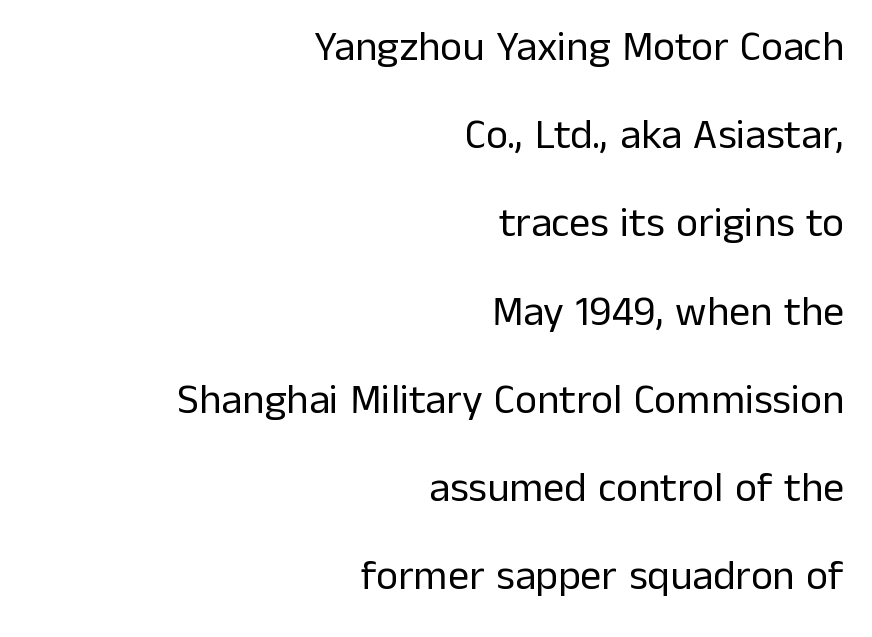
{"serif": "no", "italic": "no", "bold": "no", "weight": "regular", "width": "normal", "stroke_contrast": "low", "x_height": "medium", "monospaced": "no", "underline": "no", "align": "right", "line_spacing": "loose", "line_spacing_ratio": 2.1, "letter_spacing": "normal", "letter_spacing_em": 0.0, "glyph_px": 42}
